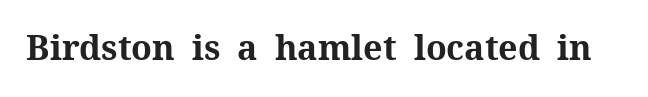
Here the designer chose a conventional face with non-uniform glyph widths. This sample uses an upright cut, with every glyph sitting square on the baseline. Just letters on the line, the space beneath them empty. The font family rendered here belongs to the serif group. Letter spacing: default. The font is running at its bold setting.
